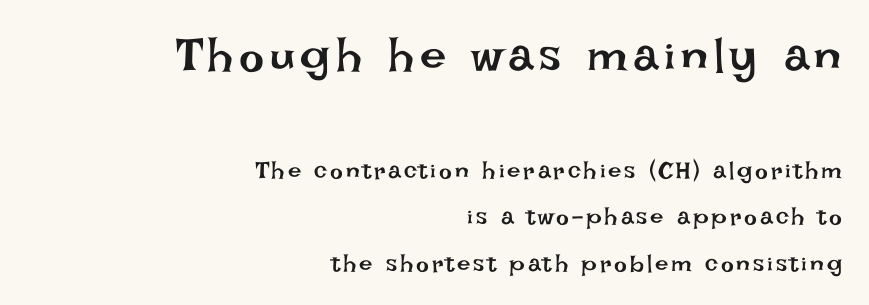
The font's upright variant was chosen for this text. Bold? No — there's no thickening of the strokes. Character widths vary here, with narrow letters taking less room than wide ones. Short and long lines alike share a common ending point at right. The passage shown begins with its larger block and ends with its smaller one. The block of text is sparse from top to bottom, with ample space between rows.
